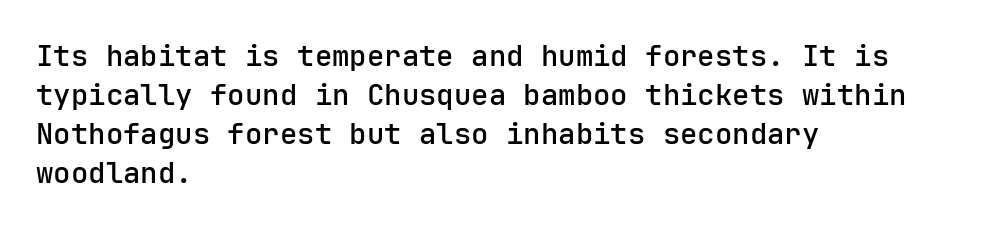
Q: Is the text bold? A: Semi-bold.
Q: Is the text italic (slanted)? A: No, it is upright.
Q: Is the typeface a serif or a sans-serif typeface? A: Sans-serif.
Q: Is the text underlined? A: No.
Q: How is the paragraph aligned? A: Left-aligned.
Q: Is the spacing between letters normal or unusually wide? A: Normal.
Q: Is the spacing between lines tight, normal or loose? A: Normal.
Q: Width (condensed, normal, or wide)? A: Normal.
Q: Stroke contrast? A: Low.
Q: x-height? A: Medium.
